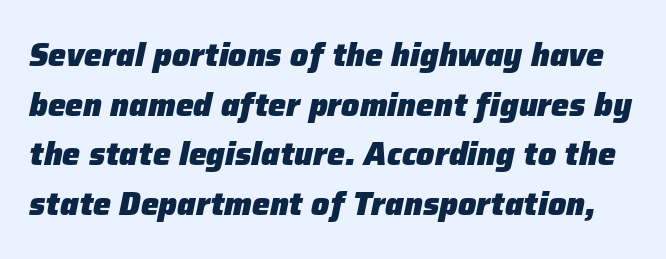
Q: Is the text bold? A: Yes.
Q: Is the text italic (slanted)? A: Yes, it leans right by about 12 degrees.
Q: Is the text underlined? A: No.
Q: Is the spacing between letters normal or unusually wide? A: Normal.
Q: Is the spacing between lines tight, normal or loose? A: Normal.
Q: Width (condensed, normal, or wide)? A: Normal.
Q: Stroke contrast? A: Low.
Q: x-height? A: Medium.
Q: Monospaced? A: No.
